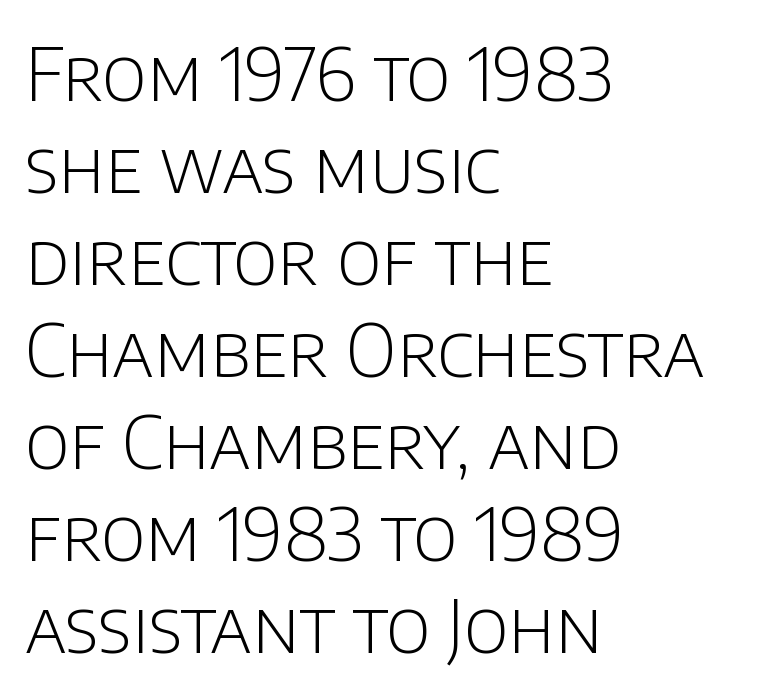
The image shows 73 px light sans-serif type, upright; set left-aligned, normal line spacing (1.26x), normal letter spacing, not underlined; low stroke contrast and a large x-height.
